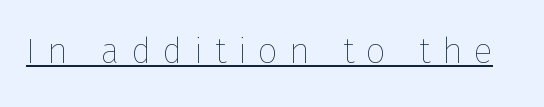
The image shows 35 px thin type, upright; set unusually wide letter spacing (+0.33 em), underlined; low stroke contrast and a medium x-height.
